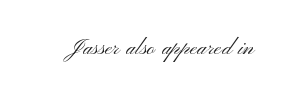
The image shows 28 px light, wide sans-serif type; set normal letter spacing, not underlined; medium stroke contrast and a small x-height.
